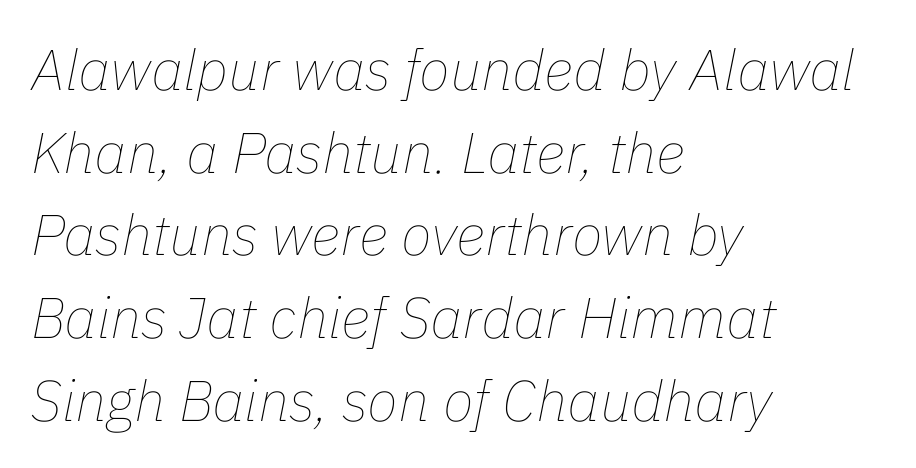
Looks like regular typesetting: each glyph gets only the width it needs. Standard letterfit; no display-style spreading of the glyphs. The compositor pushed each line to the left boundary. This is not heavy type; no bold has been used. Type without underlining. An italicized treatment has been applied to the whole sample.
